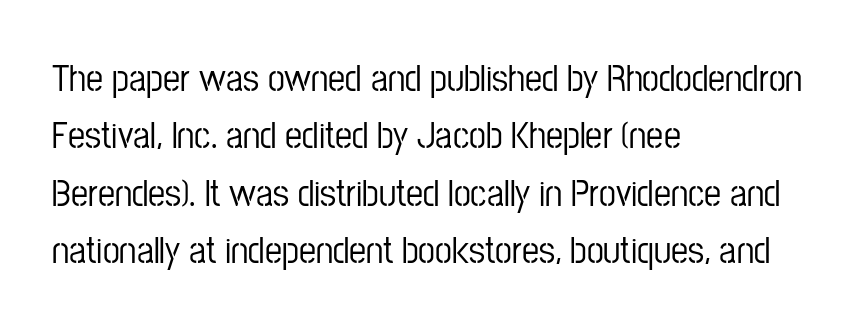
{"serif": "no", "italic": "no", "width": "condensed", "stroke_contrast": "low", "x_height": "medium", "monospaced": "no", "underline": "no", "align": "left", "line_spacing": "normal", "line_spacing_ratio": 1.51, "letter_spacing": "normal", "letter_spacing_em": 0.0, "glyph_px": 38}
